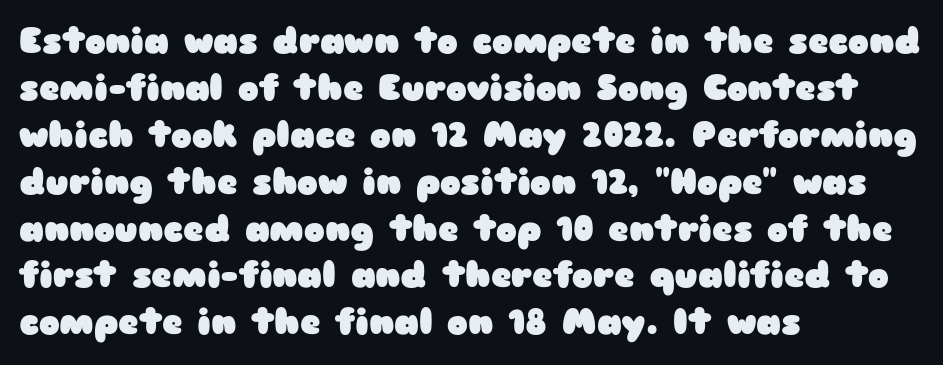
Q: Is the text bold? A: Yes.
Q: Is the text italic (slanted)? A: No, it is upright.
Q: Is the typeface a serif or a sans-serif typeface? A: Sans-serif.
Q: Is the text underlined? A: No.
Q: How is the paragraph aligned? A: Left-aligned.
Q: Is the spacing between letters normal or unusually wide? A: Normal.
Q: Is the spacing between lines tight, normal or loose? A: Normal.
Q: Width (condensed, normal, or wide)? A: Wide.
Q: Stroke contrast? A: Low.
Q: x-height? A: Medium.
Q: Monospaced? A: No.
